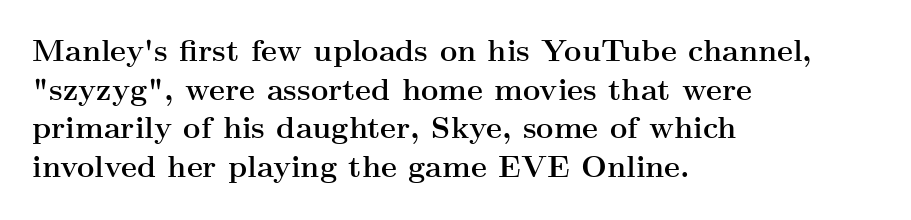
Q: Is the text bold? A: Yes.
Q: Is the text italic (slanted)? A: No, it is upright.
Q: Is the typeface a serif or a sans-serif typeface? A: Serif.
Q: Is the text underlined? A: No.
Q: How is the paragraph aligned? A: Left-aligned.
Q: Is the spacing between letters normal or unusually wide? A: Normal.
Q: Is the spacing between lines tight, normal or loose? A: Normal.
Q: Width (condensed, normal, or wide)? A: Wide.
Q: Stroke contrast? A: Medium.
Q: x-height? A: Small.
Q: Monospaced? A: No.
